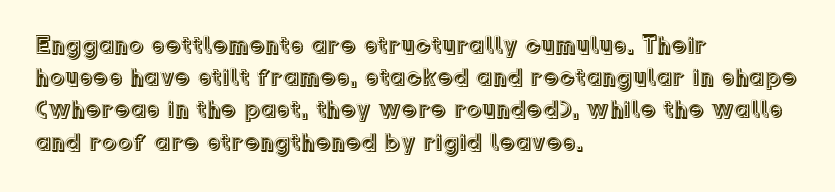
{"italic": "no", "underline": "no", "align": "left", "line_spacing": "normal", "line_spacing_ratio": 1.29, "letter_spacing": "normal", "letter_spacing_em": 0.0, "glyph_px": 25}
